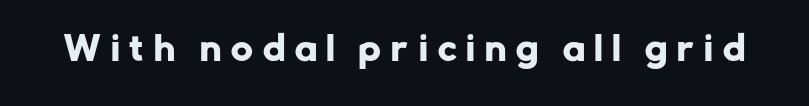
Q: Is the text italic (slanted)? A: No, it is upright.
Q: Is the typeface a serif or a sans-serif typeface? A: Sans-serif.
Q: Is the text underlined? A: No.
Q: Is the spacing between letters normal or unusually wide? A: Unusually wide.
Q: Width (condensed, normal, or wide)? A: Normal.
Q: Stroke contrast? A: Low.
Q: x-height? A: Medium.
Q: Monospaced? A: No.
